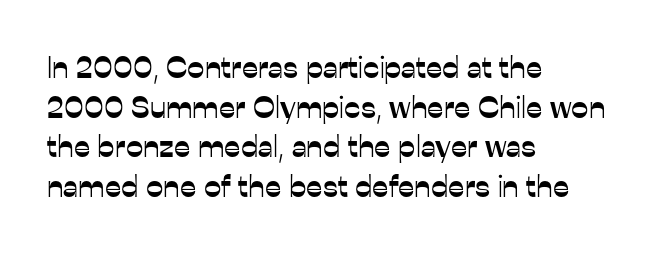
The image shows 31 px sans-serif type, upright; set left-aligned, normal line spacing (1.28x), normal letter spacing, not underlined; low stroke contrast and a medium x-height.
